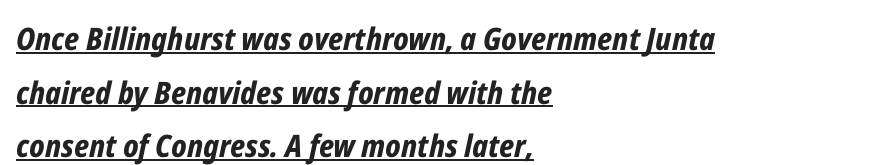
Q: Is the text bold? A: Yes.
Q: Is the text italic (slanted)? A: Yes, it leans right by about 12 degrees.
Q: Is the text underlined? A: Yes.
Q: How is the paragraph aligned? A: Left-aligned.
Q: Is the spacing between letters normal or unusually wide? A: Normal.
Q: Width (condensed, normal, or wide)? A: Condensed.
Q: Stroke contrast? A: Low.
Q: x-height? A: Medium.
Q: Monospaced? A: No.
